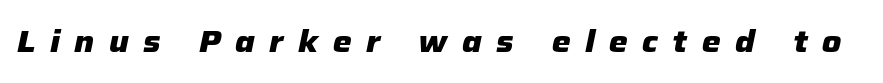
{"italic": "yes", "lean": "right", "slant_degrees": 12, "bold": "yes", "weight": "heavy", "width": "normal", "stroke_contrast": "low", "x_height": "medium", "monospaced": "no", "underline": "no", "letter_spacing": "wide", "letter_spacing_em": 0.48, "glyph_px": 30}
